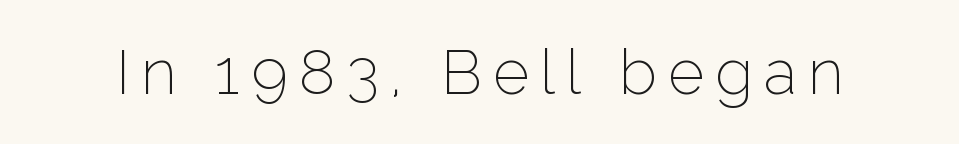
Q: Is the text bold? A: No.
Q: Is the text italic (slanted)? A: No, it is upright.
Q: Is the typeface a serif or a sans-serif typeface? A: Sans-serif.
Q: Is the text underlined? A: No.
Q: Width (condensed, normal, or wide)? A: Normal.
Q: Stroke contrast? A: Low.
Q: x-height? A: Medium.
Q: Monospaced? A: No.
